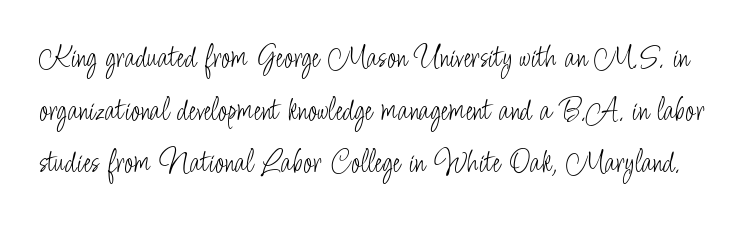
Q: Is the text bold? A: No.
Q: Is the text italic (slanted)? A: Yes.
Q: Is the typeface a serif or a sans-serif typeface? A: Sans-serif.
Q: Is the text underlined? A: No.
Q: Is the spacing between letters normal or unusually wide? A: Normal.
Q: Is the spacing between lines tight, normal or loose? A: Normal.
Q: Width (condensed, normal, or wide)? A: Condensed.
Q: Stroke contrast? A: Low.
Q: x-height? A: Small.
Q: Monospaced? A: No.
